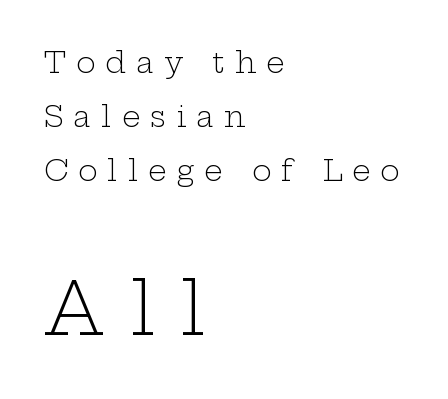
{"serif": "yes", "italic": "no", "bold": "no", "weight": "light", "width": "wide", "stroke_contrast": "low", "x_height": "medium", "monospaced": "no", "underline": "no", "align": "left", "line_spacing_ratio": 1.86, "letter_spacing": "wide", "letter_spacing_em": 0.35, "larger_block": "second", "size_ratio": 2.48, "glyph_px": 72}
